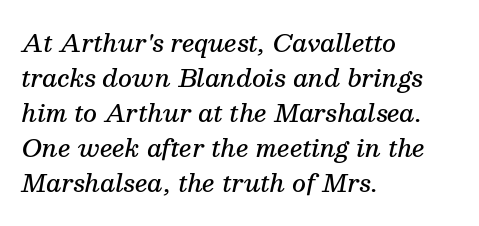
Anything drawn beneath the words? Only blank space. An italicized treatment has been applied to the whole sample. Default kerning and tracking; the words read as compact shapes. As a designer I'd log this as weight 600, semibold. Horizontal bands of white between lines are of average thickness. Line beginnings align vertically; line endings do not.
